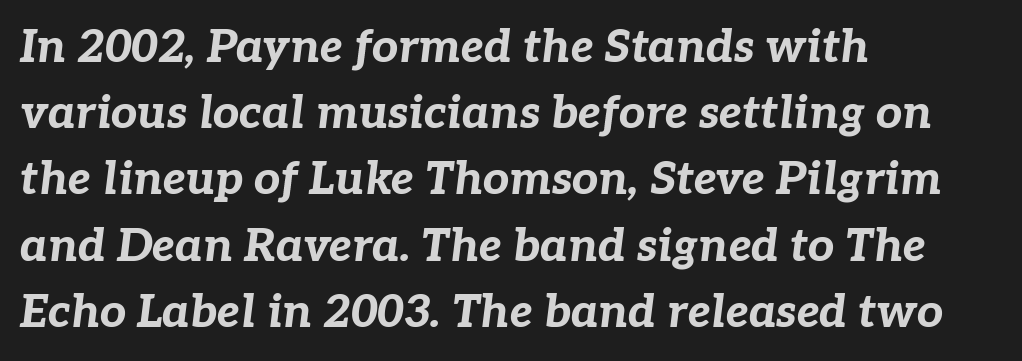
Q: Is the text bold? A: Yes.
Q: Is the text italic (slanted)? A: Yes, it leans right by about 7 degrees.
Q: Is the text underlined? A: No.
Q: How is the paragraph aligned? A: Left-aligned.
Q: Is the spacing between letters normal or unusually wide? A: Normal.
Q: Is the spacing between lines tight, normal or loose? A: Normal.
Q: Width (condensed, normal, or wide)? A: Normal.
Q: Stroke contrast? A: Low.
Q: x-height? A: Medium.
Q: Monospaced? A: No.
